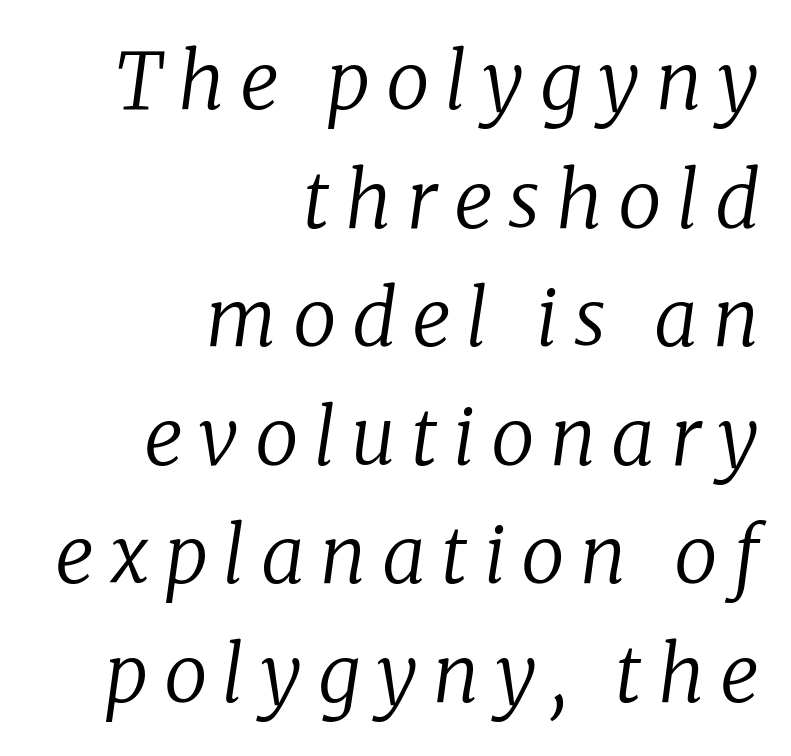
The image shows 78 px regular-weight serif type, italic (leaning right); set right-aligned, normal line spacing (1.52x), unusually wide letter spacing (+0.2 em), not underlined; low stroke contrast and a medium x-height.
